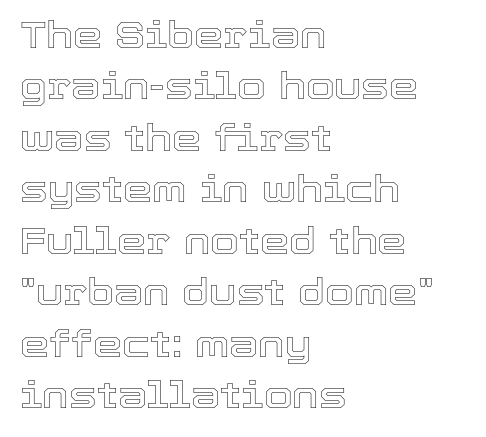
The image shows 37 px text type, upright; set left-aligned, normal line spacing (1.39x), normal letter spacing, not underlined; a medium x-height.
